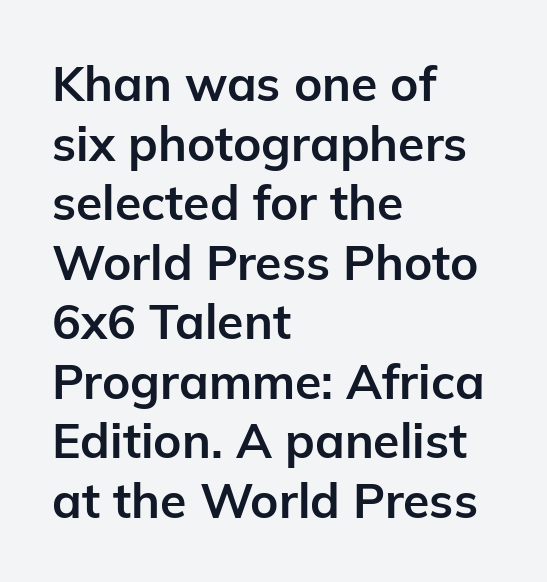
The image shows 48 px bold sans-serif type, upright; set left-aligned, line spacing 1.24x, normal letter spacing, not underlined; low stroke contrast and a medium x-height.
